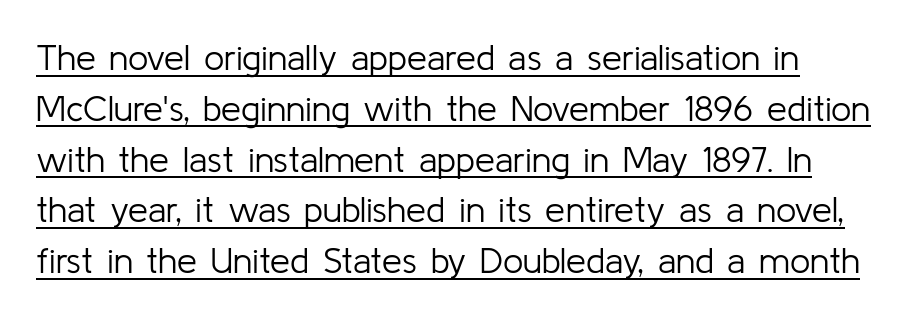
The image shows 36 px light sans-serif type, upright; set normal line spacing (1.41x), normal letter spacing, underlined; low stroke contrast and a medium x-height.
